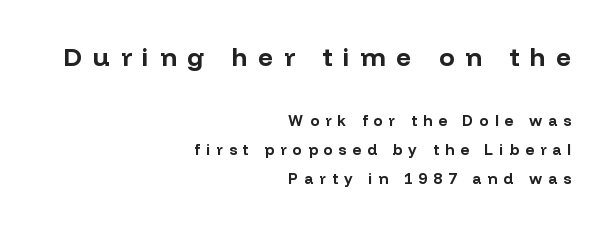
The image shows 26 px bold type, upright; set right-aligned, loose line spacing (1.94x), unusually wide letter spacing (+0.41 em), not underlined; the first (top) block is 1.73x larger.
